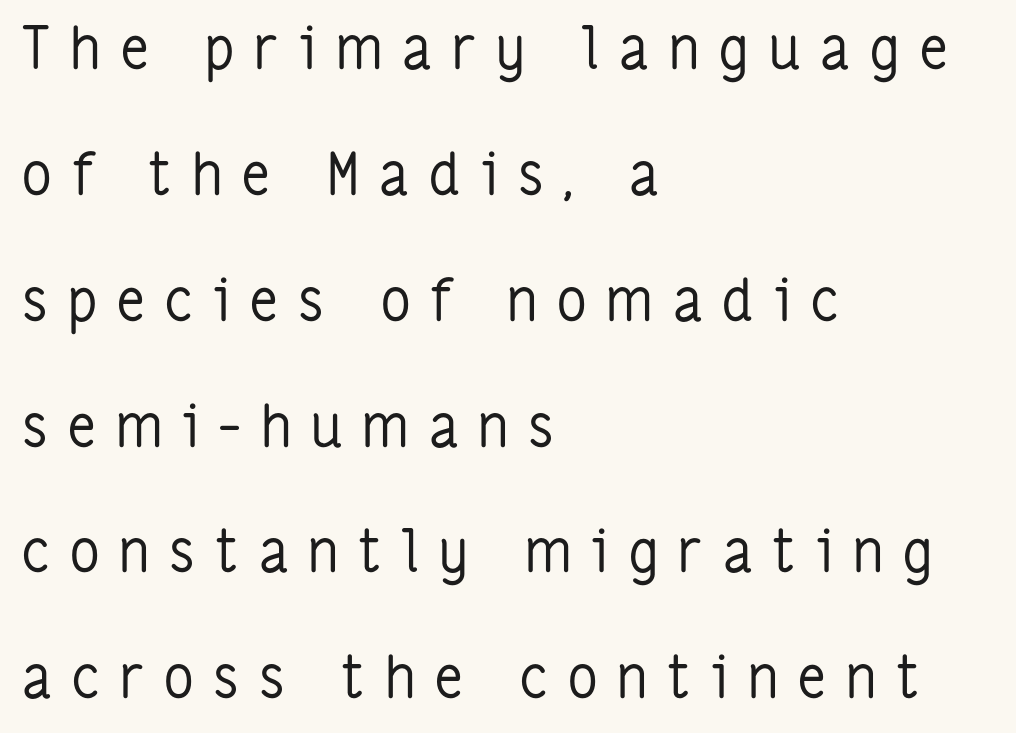
{"serif": "no", "italic": "no", "bold": "no", "weight": "regular", "width": "condensed", "stroke_contrast": "low", "x_height": "medium", "monospaced": "no", "underline": "no", "align": "left", "line_spacing": "loose", "line_spacing_ratio": 2.17, "letter_spacing": "wide", "letter_spacing_em": 0.35, "glyph_px": 58}
